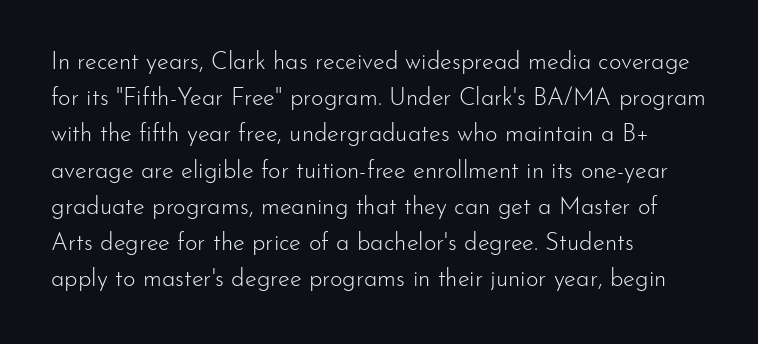
Default kerning and tracking; the words read as compact shapes. Tall strokes in this sample are plumb rather than angled. This rendering uses left alignment, leaving the right contour irregular. Students, observe: this is what conventionally led text looks like. Each stroke keeps to a modest, everyday thickness or less. Honestly, there is no underline to notice here at all.
